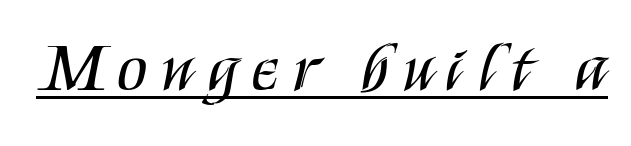
Q: Is the text bold? A: No.
Q: Is the text italic (slanted)? A: Yes.
Q: Is the typeface a serif or a sans-serif typeface? A: Sans-serif.
Q: Is the text underlined? A: Yes.
Q: Is the spacing between letters normal or unusually wide? A: Unusually wide.
Q: Width (condensed, normal, or wide)? A: Condensed.
Q: Stroke contrast? A: Medium.
Q: x-height? A: Large.
Q: Monospaced? A: No.
